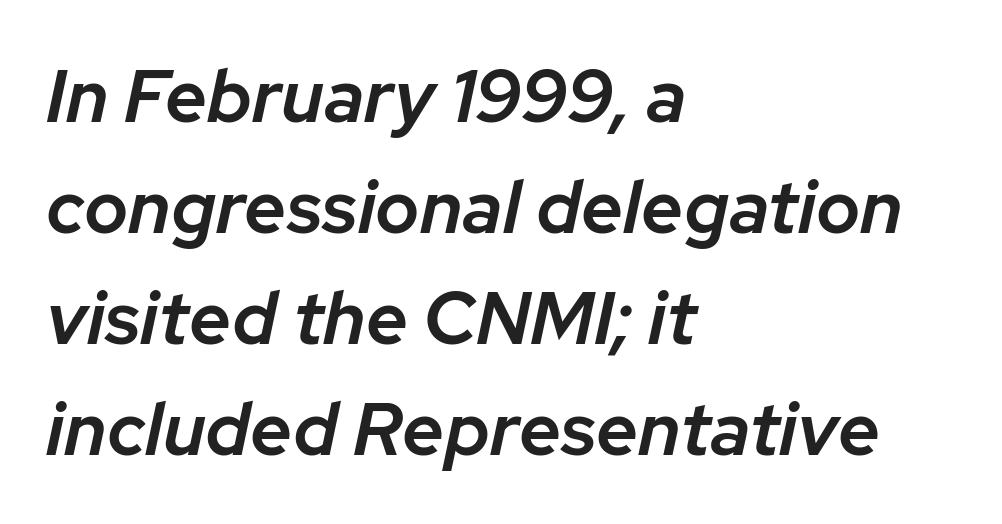
The image shows 74 px semibold type, italic (leaning right); set left-aligned, normal line spacing (1.5x), normal letter spacing, not underlined; low stroke contrast and a medium x-height.
